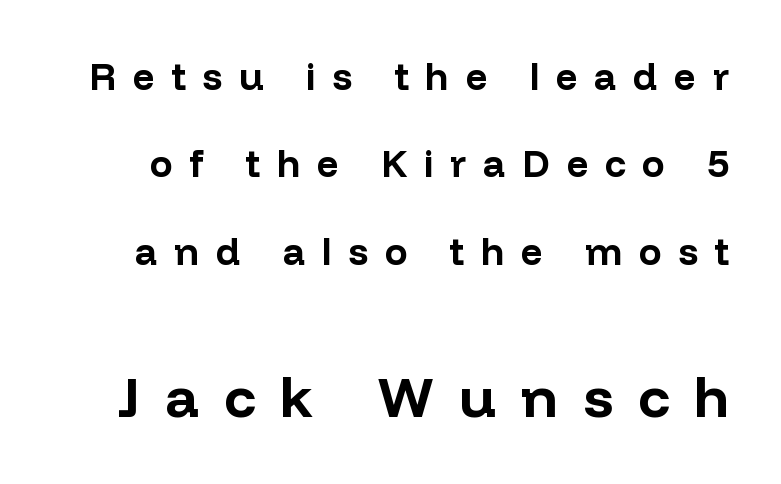
{"serif": "no", "italic": "no", "bold": "yes", "weight": "bold", "width": "normal", "stroke_contrast": "low", "x_height": "medium", "monospaced": "no", "underline": "no", "line_spacing": "loose", "line_spacing_ratio": 2.3, "letter_spacing": "wide", "letter_spacing_em": 0.44, "larger_block": "second", "size_ratio": 1.5, "glyph_px": 57}
